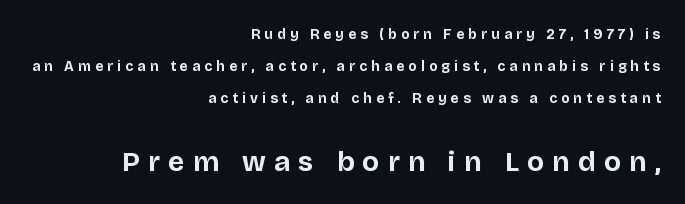
A clean baseline with only descenders dipping below it. You could not count columns in this text — the font is proportionally spaced. Weight: bold. Whoever set this chose breathing room over compactness in the vertical rhythm.
